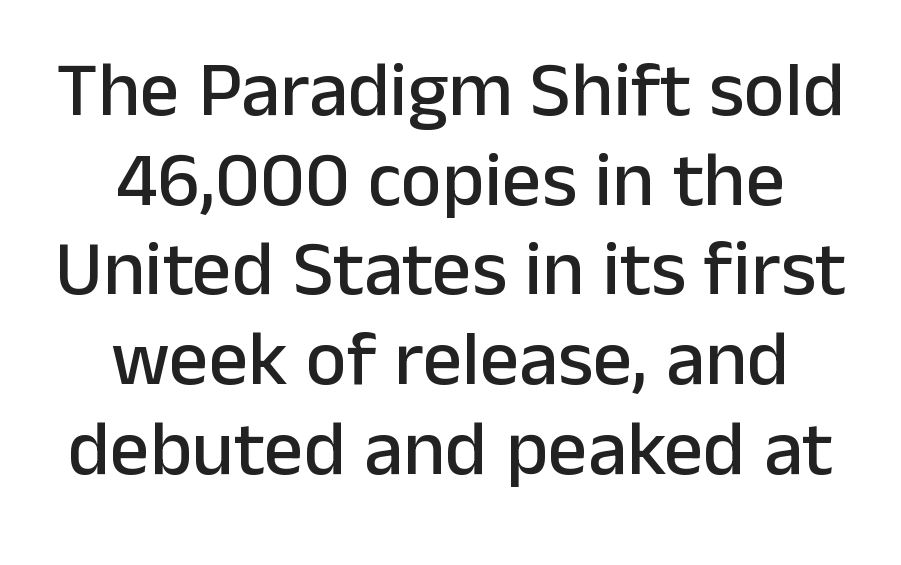
Quick note: not italic, upright. This sample has the flowing, uneven cadence of proportional lettering. You can tell from the bare stems that sans-serif type was used. Successive baselines arrive quickly, one right under another. Lines of text with bare space underneath. Teacher's note: observe the equal gaps on both sides — that is centered alignment.
